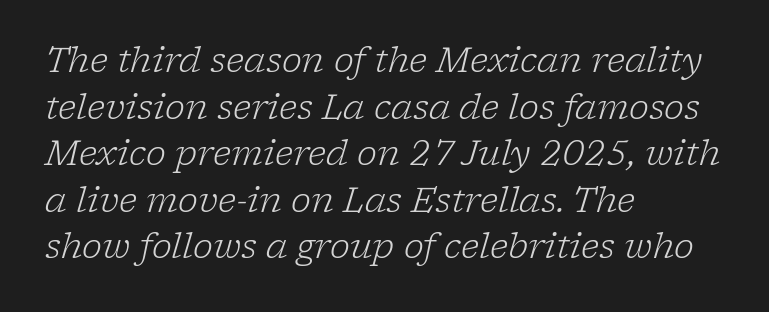
The passage shown is not underscored anywhere. Observe the ordinary spacing: letters are neighbours, not strangers. Letters have the restrained weight of plain body copy at most. The lettering tilts uniformly, giving the passage an italic look. A serif font was chosen for this passage.
